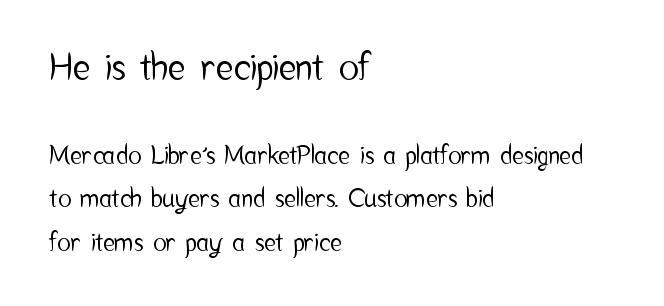
Q: Is the text italic (slanted)? A: No, it is upright.
Q: Is the typeface a serif or a sans-serif typeface? A: Sans-serif.
Q: Is the text underlined? A: No.
Q: How is the paragraph aligned? A: Left-aligned.
Q: Is the spacing between letters normal or unusually wide? A: Normal.
Q: Which block of text is set in a larger size, the first (top) or the second (bottom)? A: The first (top) one.
Q: Width (condensed, normal, or wide)? A: Condensed.
Q: Stroke contrast? A: Low.
Q: x-height? A: Medium.
Q: Monospaced? A: No.
